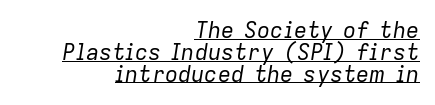
{"italic": "yes", "lean": "right", "slant_degrees": 9, "bold": "no", "underline": "yes", "align": "right", "line_spacing": "tight", "line_spacing_ratio": 0.99, "letter_spacing": "normal", "letter_spacing_em": 0.0, "glyph_px": 22}
